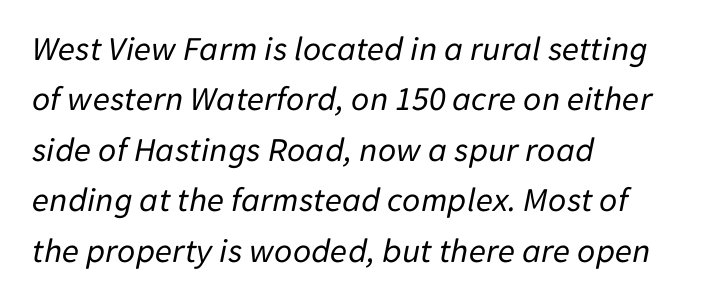
The image shows 35 px regular-weight type, italic (leaning right); set left-aligned, normal line spacing (1.44x), normal letter spacing, not underlined; low stroke contrast and a medium x-height.
